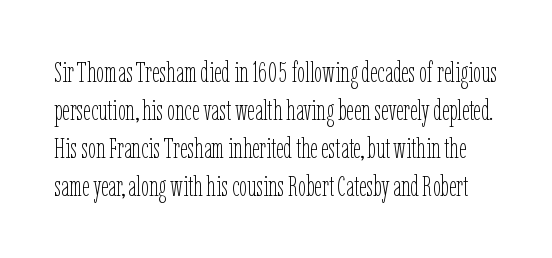
{"italic": "no", "bold": "no", "weight": "thin", "width": "condensed", "stroke_contrast": "low", "x_height": "medium", "monospaced": "no", "underline": "no", "line_spacing": "normal", "line_spacing_ratio": 1.31, "letter_spacing": "normal", "letter_spacing_em": 0.0, "glyph_px": 29}
